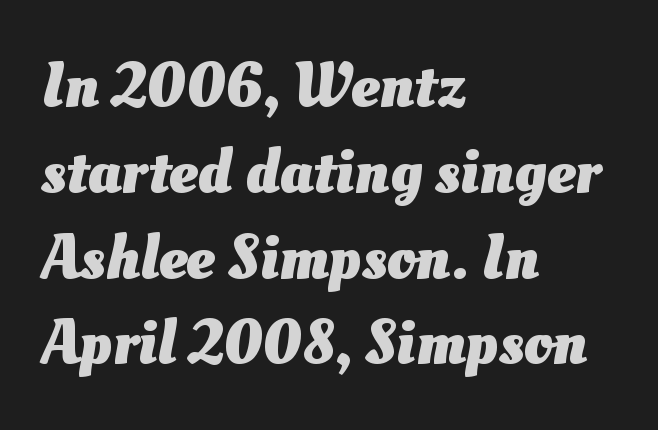
{"bold": "yes", "weight": "heavy", "width": "normal", "stroke_contrast": "medium", "x_height": "small", "monospaced": "no", "underline": "no", "align": "left", "line_spacing": "normal", "line_spacing_ratio": 1.34, "letter_spacing": "normal", "letter_spacing_em": 0.0, "glyph_px": 64}
